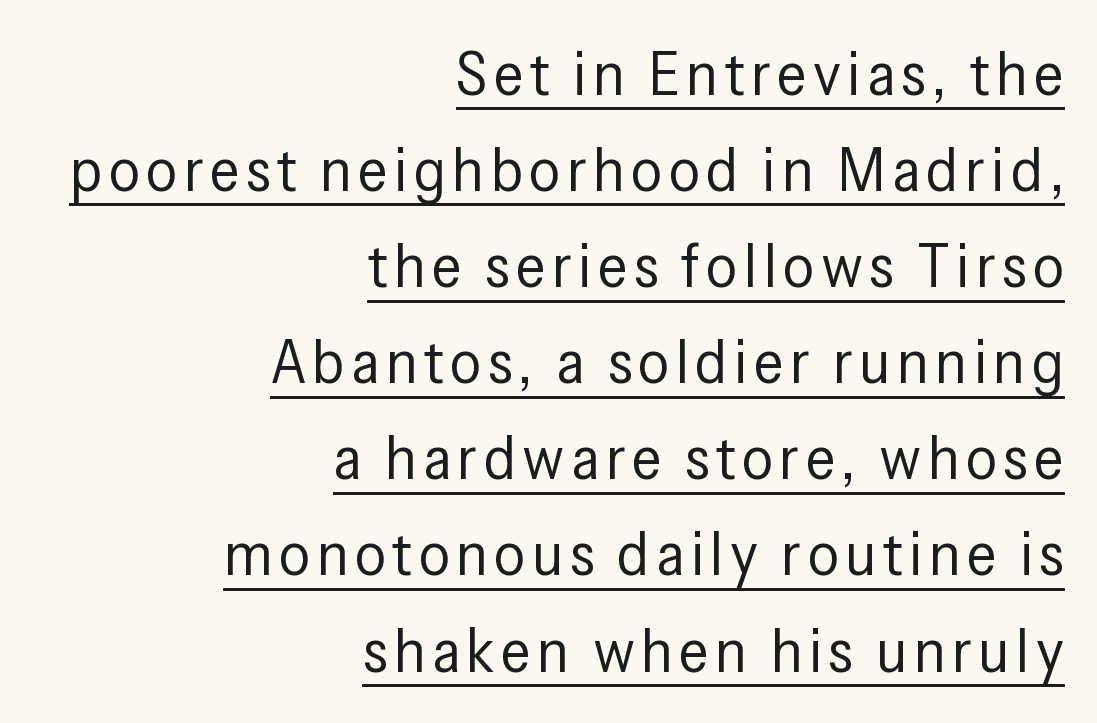
The image shows 62 px regular-weight, condensed sans-serif type, upright; set right-aligned, normal line spacing (1.55x), underlined; low stroke contrast and a medium x-height.
